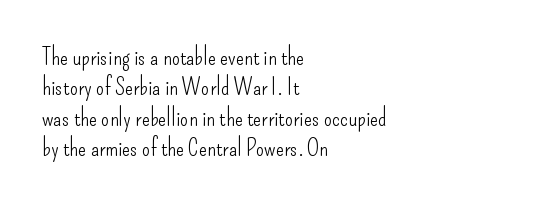
{"italic": "no", "bold": "no", "underline": "no", "align": "left", "line_spacing": "normal", "line_spacing_ratio": 1.27, "letter_spacing": "normal", "letter_spacing_em": 0.0, "glyph_px": 24}
